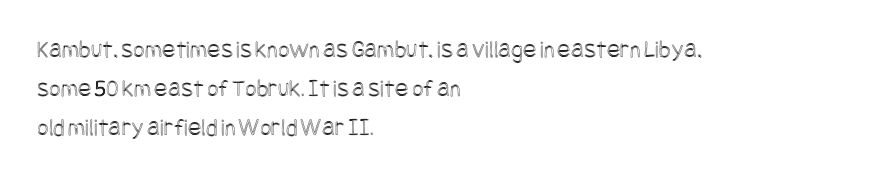
Q: Is the text italic (slanted)? A: No, it is upright.
Q: Is the text underlined? A: No.
Q: How is the paragraph aligned? A: Left-aligned.
Q: Is the spacing between letters normal or unusually wide? A: Normal.
Q: Is the spacing between lines tight, normal or loose? A: Normal.
